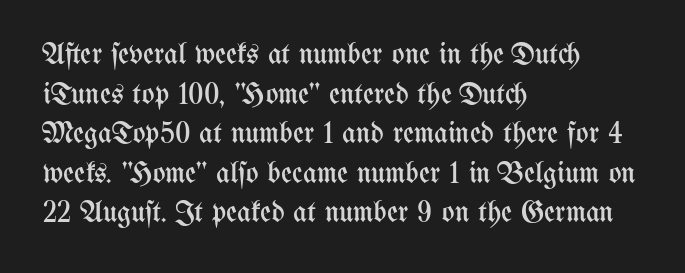
Q: Is the text bold? A: No.
Q: Is the text italic (slanted)? A: No, it is upright.
Q: Is the text underlined? A: No.
Q: How is the paragraph aligned? A: Left-aligned.
Q: Is the spacing between letters normal or unusually wide? A: Normal.
Q: Is the spacing between lines tight, normal or loose? A: Normal.
Q: Width (condensed, normal, or wide)? A: Condensed.
Q: Stroke contrast? A: Medium.
Q: x-height? A: Medium.
Q: Monospaced? A: No.
